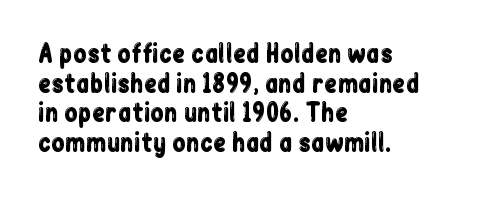
The rag falls on the right side of this text block. This sample uses an upright cut, with every glyph sitting square on the baseline. This sample uses plain, unmodified letter spacing. The strip under each line holds only bare page.
